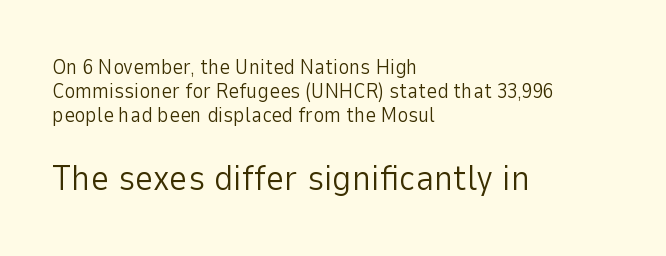
The image shows 36 px light sans-serif type, upright; set left-aligned, tight line spacing (1.15x), normal letter spacing, not underlined; the second (bottom) block is 1.71x larger; low stroke contrast and a medium x-height.
